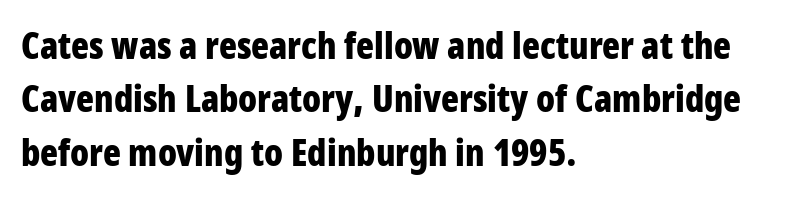
Rows of type keep a routine distance in the vertical direction. The specimen reads as upright at a glance. I'd describe the lettering as bold — thick and assertive. Is this a fixed-width face? No — the glyphs have proportional, varying widths. No word sits above an underline. These lines are composed in type without serifs.
